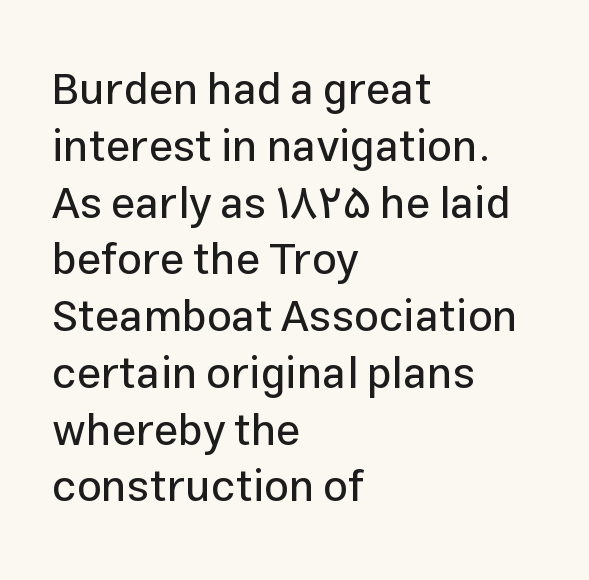
The image shows 44 px sans-serif type, upright; set left-aligned, normal line spacing (1.29x), normal letter spacing, not underlined; low stroke contrast and a medium x-height.
